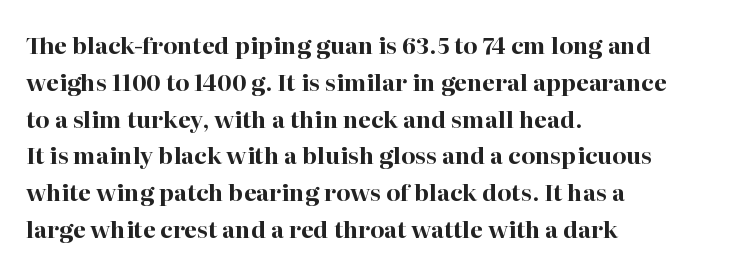
{"italic": "no", "bold": "yes", "underline": "no", "align": "left", "line_spacing": "normal", "line_spacing_ratio": 1.6, "letter_spacing": "normal", "letter_spacing_em": 0.0, "glyph_px": 23}
